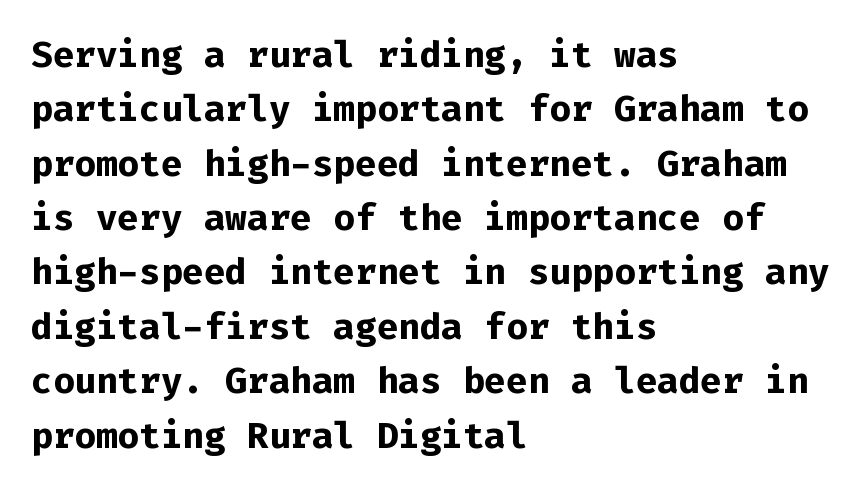
Clear beneath every line of the passage. Heavy, bold letterforms. Look at the bottom of the vertical strokes: they stop flat, with no serifs. This sample uses plain, unmodified letter spacing. Monospaced: the letters line up in strict vertical columns. Regarding leading, the lines here are spaced in the standard way.
